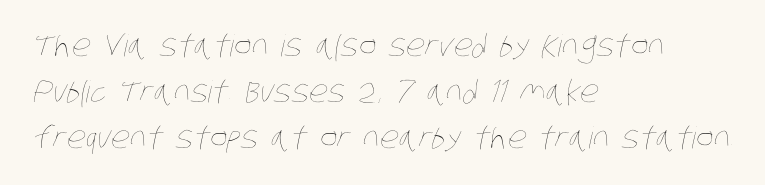
Proportional: the letters do not fall into vertical columns. Nobody touched the tracking dial on this one. The paragraph has a hard left edge and a soft right edge. Rows of type keep a routine distance in the vertical direction.
